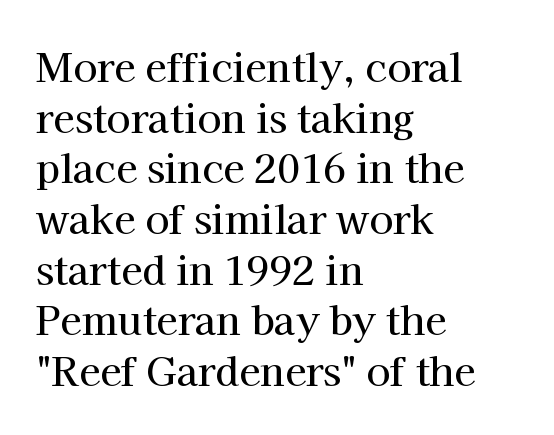
The image shows 39 px serif type, upright; set left-aligned, normal line spacing (1.3x), normal letter spacing, not underlined; high stroke contrast and a medium x-height.
